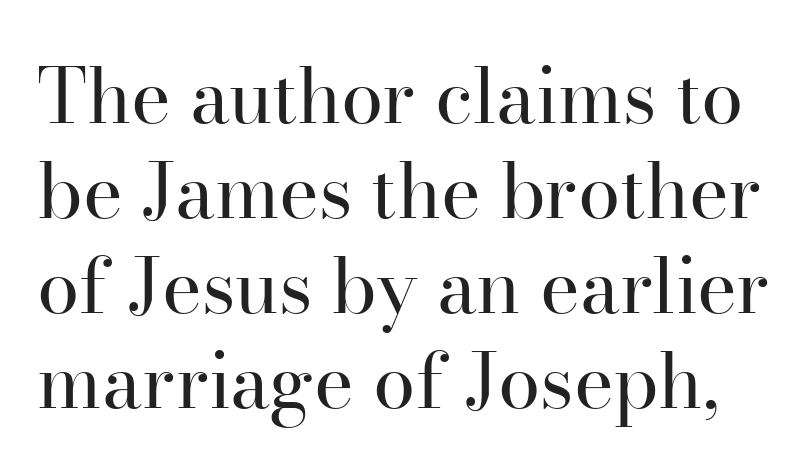
Q: Is the text bold? A: No.
Q: Is the text italic (slanted)? A: No, it is upright.
Q: Is the typeface a serif or a sans-serif typeface? A: Serif.
Q: Is the text underlined? A: No.
Q: Is the spacing between letters normal or unusually wide? A: Normal.
Q: Is the spacing between lines tight, normal or loose? A: Normal.
Q: Width (condensed, normal, or wide)? A: Normal.
Q: Stroke contrast? A: High.
Q: x-height? A: Small.
Q: Monospaced? A: No.
